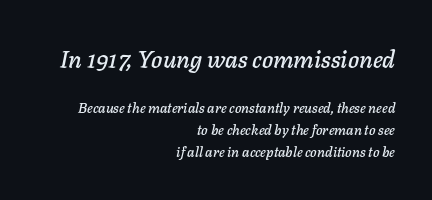
The designer gave the opening block more size than the closing block. Decoration check: the copy has no underline. Short note: letters normally spaced. The leading is moderate, giving the passage an even texture. Quick note: italic.
